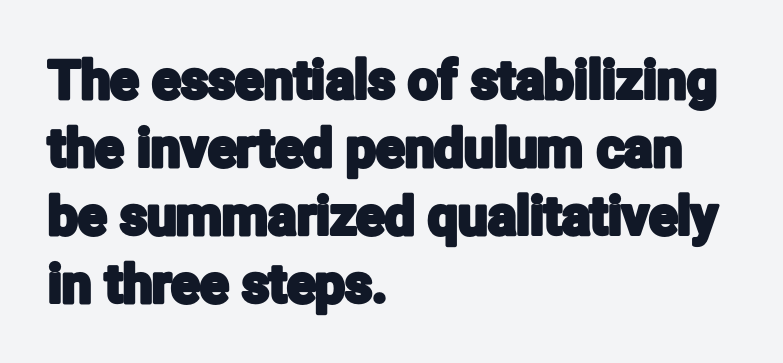
{"serif": "no", "italic": "no", "width": "condensed", "stroke_contrast": "low", "x_height": "medium", "monospaced": "no", "underline": "no", "align": "left", "line_spacing": "normal", "line_spacing_ratio": 1.28, "letter_spacing": "normal", "letter_spacing_em": 0.0, "glyph_px": 53}
